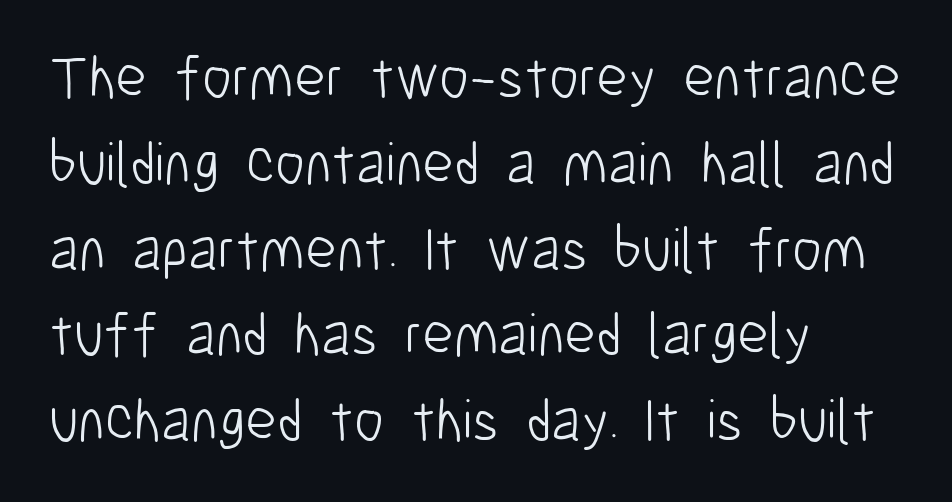
In terms of leading, this rendering sits right in the middle. Caption: multi-line text, flush left, ragged right. This sample has the flowing, uneven cadence of proportional lettering. Regarding serifs, this sample does without them. The strokes carry an ordinary text weight at most.
